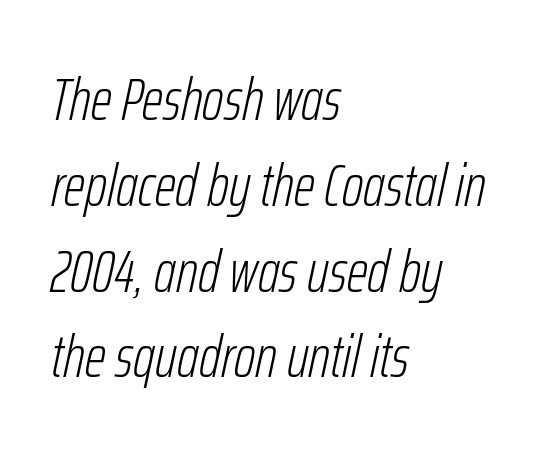
The lines sit at an ordinary, default distance from one another. The area under the type is left untouched. Where is the straight margin? On the left. Looks like regular typesetting: each glyph gets only the width it needs.
